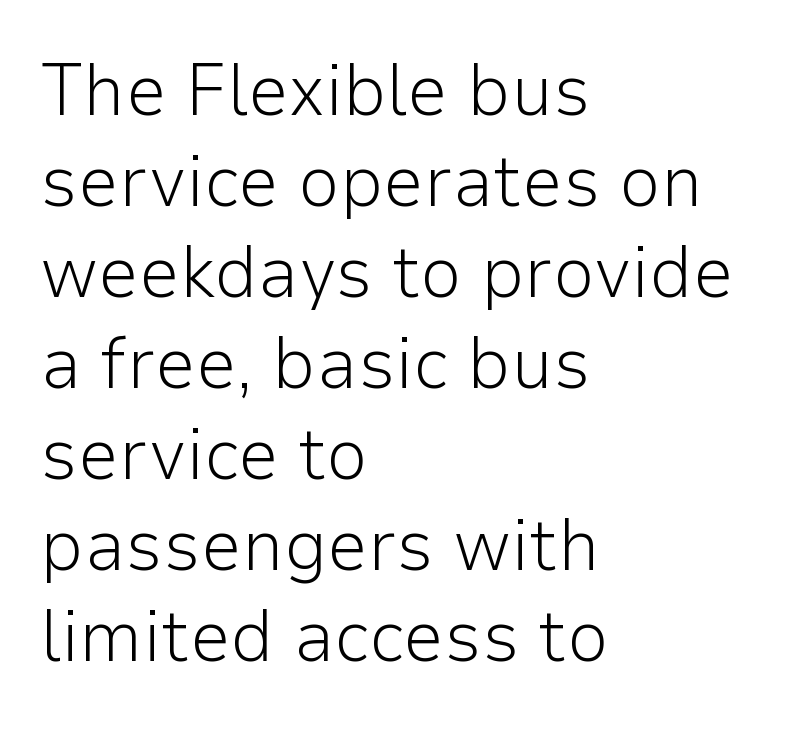
Q: Is the text bold? A: No.
Q: Is the text italic (slanted)? A: No, it is upright.
Q: Is the typeface a serif or a sans-serif typeface? A: Sans-serif.
Q: Is the text underlined? A: No.
Q: How is the paragraph aligned? A: Left-aligned.
Q: Is the spacing between letters normal or unusually wide? A: Normal.
Q: Width (condensed, normal, or wide)? A: Normal.
Q: Stroke contrast? A: Low.
Q: x-height? A: Medium.
Q: Monospaced? A: No.
